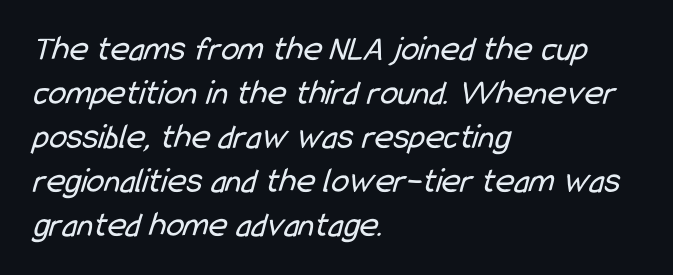
The image shows 36 px regular-weight, condensed sans-serif type; set left-aligned, line spacing 1.22x, normal letter spacing, not underlined; low stroke contrast and a medium x-height.
